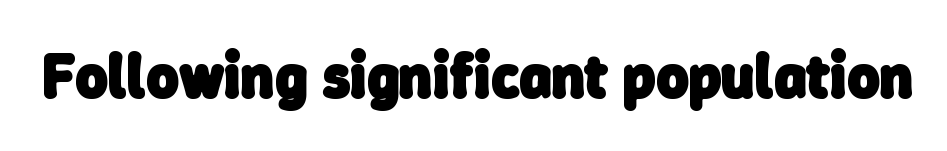
Q: Is the text bold? A: Yes.
Q: Is the typeface a serif or a sans-serif typeface? A: Sans-serif.
Q: Is the text underlined? A: No.
Q: Is the spacing between letters normal or unusually wide? A: Normal.
Q: Width (condensed, normal, or wide)? A: Normal.
Q: Stroke contrast? A: Low.
Q: x-height? A: Medium.
Q: Monospaced? A: No.
